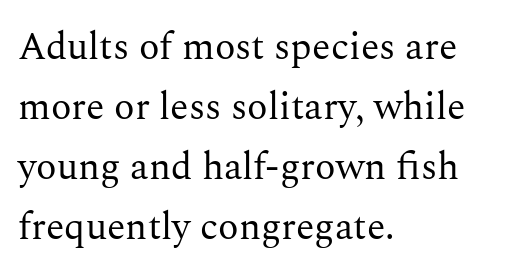
{"serif": "yes", "italic": "no", "bold": "no", "weight": "regular", "width": "normal", "stroke_contrast": "medium", "x_height": "medium", "monospaced": "no", "underline": "no", "align": "left", "line_spacing": "normal", "line_spacing_ratio": 1.58, "letter_spacing": "normal", "letter_spacing_em": 0.0, "glyph_px": 38}
